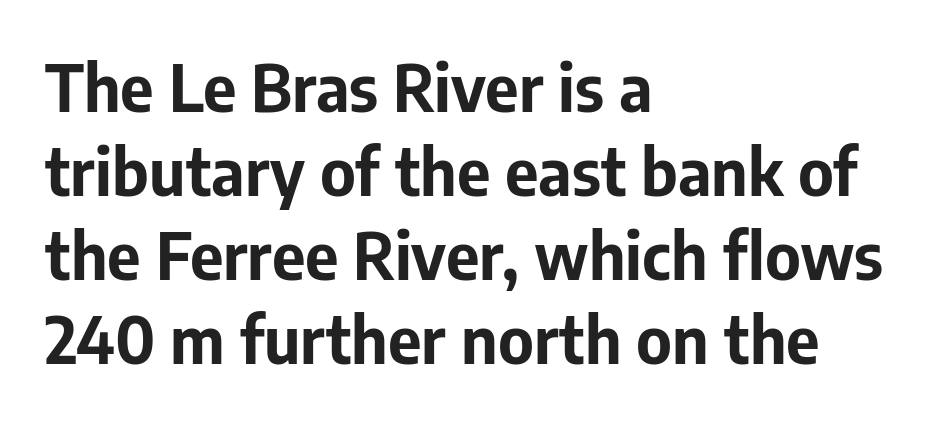
Q: Is the text bold? A: Yes.
Q: Is the text italic (slanted)? A: No, it is upright.
Q: Is the typeface a serif or a sans-serif typeface? A: Sans-serif.
Q: Is the text underlined? A: No.
Q: How is the paragraph aligned? A: Left-aligned.
Q: Is the spacing between letters normal or unusually wide? A: Normal.
Q: Is the spacing between lines tight, normal or loose? A: Normal.
Q: Width (condensed, normal, or wide)? A: Normal.
Q: Stroke contrast? A: Low.
Q: x-height? A: Medium.
Q: Monospaced? A: No.
